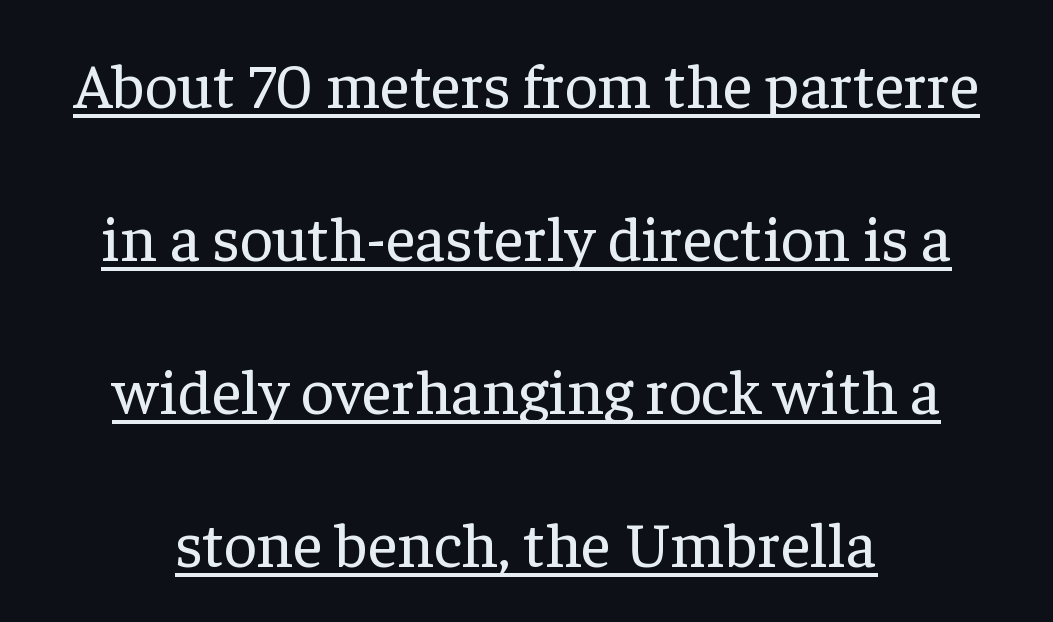
The image shows 64 px regular-weight serif type, upright; set loose line spacing (2.39x), normal letter spacing, underlined; low stroke contrast and a medium x-height.
